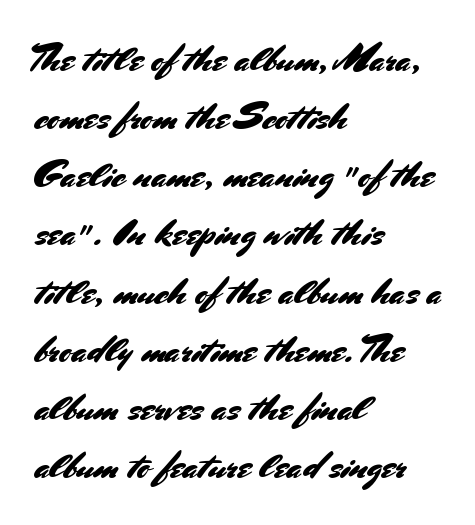
{"serif": "no", "width": "normal", "stroke_contrast": "medium", "x_height": "small", "monospaced": "no", "underline": "no", "align": "left", "line_spacing": "normal", "line_spacing_ratio": 1.53, "letter_spacing": "normal", "letter_spacing_em": 0.0, "glyph_px": 38}
